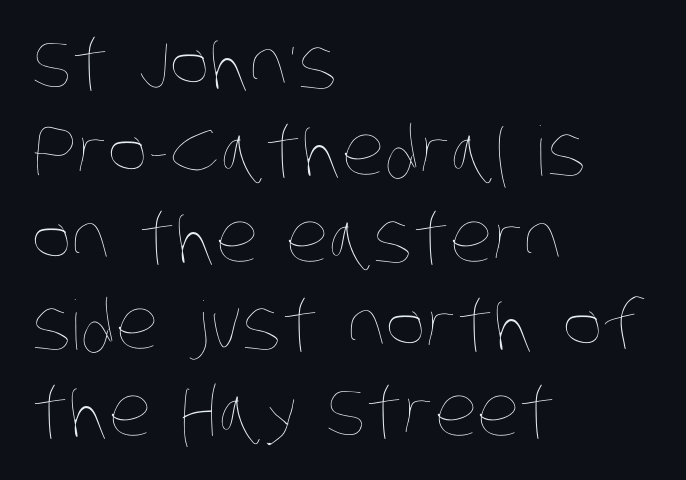
The image shows 68 px thin, condensed type; set left-aligned, normal line spacing (1.28x), normal letter spacing, not underlined; low stroke contrast and a large x-height.
